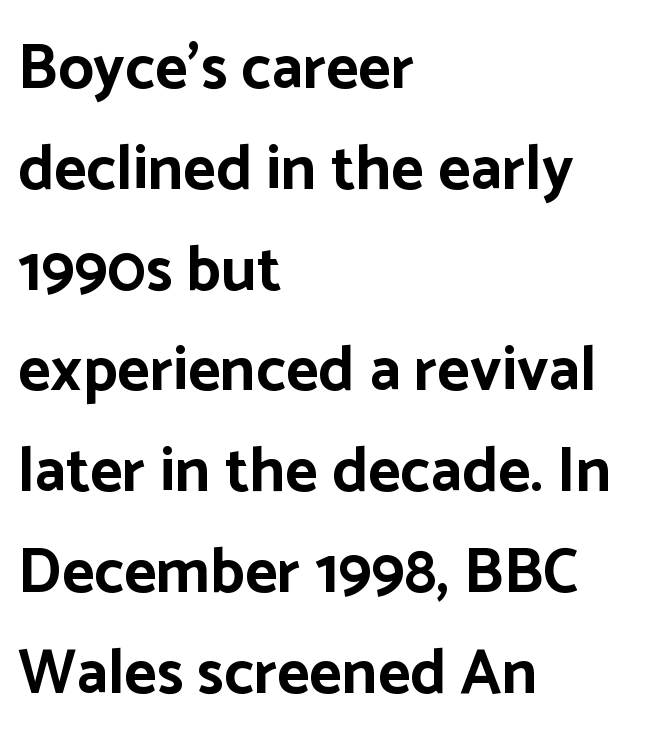
Letterform terminals end flat and unadorned throughout the passage. Type without underlining. Look at the stroke-to-counter ratio: heavy, a bold. Note the varied advance widths — an 'i' is clearly narrower than an 'm'. The paragraph shown leans on its left margin.
